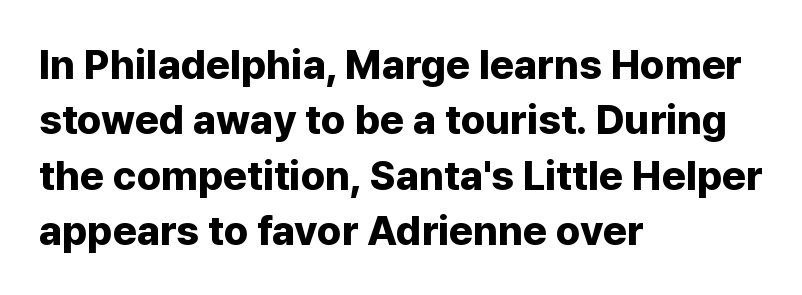
This is sans-serif lettering, the kind often seen on screens and signage. You could call the tracking neutral — neither tight nor loose. Compared with a centered layout, this one pins lines to the left instead. Glance below the letters and you will spot only blank space. Whoever set this chose a conventional vertical rhythm.
